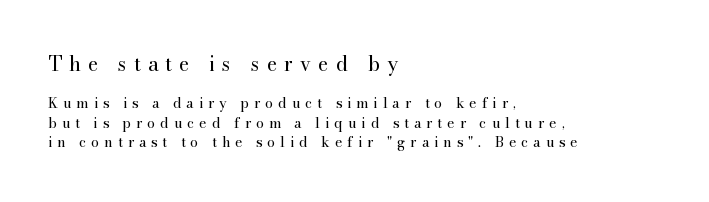
Style check: upright. Honestly, the letter spacing is so wide it's the main thing you notice. Leading: standard. Each row of text sits above clean, open space.
